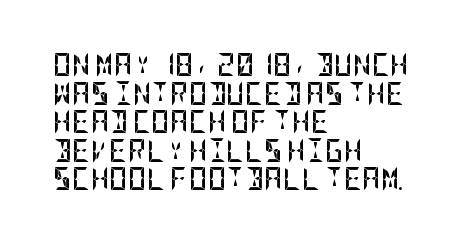
Q: Is the text bold? A: Yes.
Q: Is the text italic (slanted)? A: No, it is upright.
Q: Is the text underlined? A: No.
Q: How is the paragraph aligned? A: Left-aligned.
Q: Is the spacing between letters normal or unusually wide? A: Normal.
